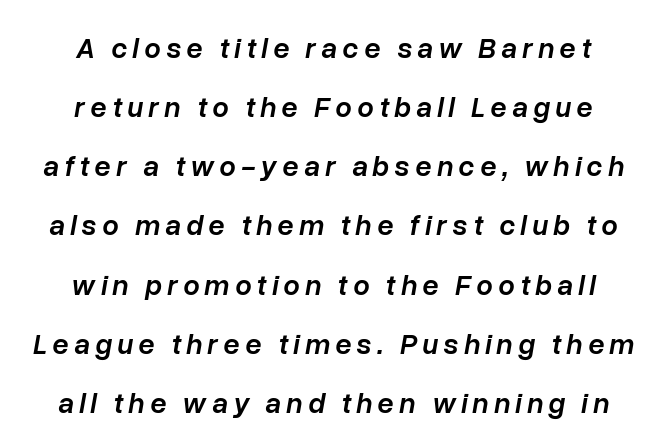
Set as a demibold, roughly 600 on the weight scale. The string is rendered with underlining switched off. It's the slanting kind of type. Rows of type keep a wide berth in the vertical direction.
